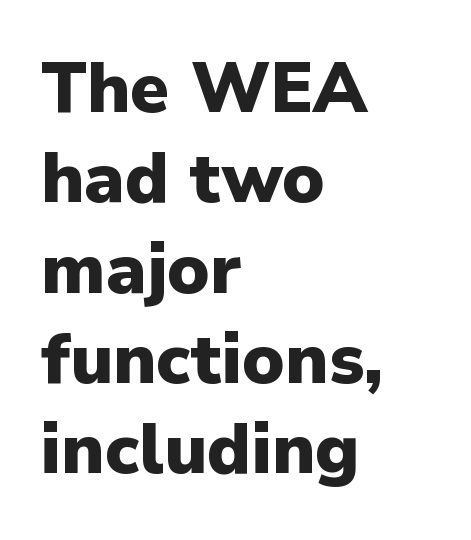
The image shows 70 px heavy sans-serif type, upright; set left-aligned, normal line spacing (1.29x), normal letter spacing, not underlined; low stroke contrast and a medium x-height.
